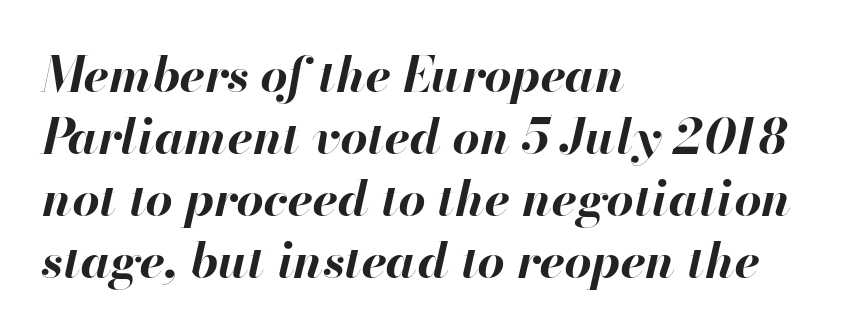
Q: Is the text bold? A: Yes.
Q: Is the text italic (slanted)? A: Yes, it leans right by about 13 degrees.
Q: Is the text underlined? A: No.
Q: How is the paragraph aligned? A: Left-aligned.
Q: Is the spacing between letters normal or unusually wide? A: Normal.
Q: Is the spacing between lines tight, normal or loose? A: Normal.
Q: Width (condensed, normal, or wide)? A: Normal.
Q: Stroke contrast? A: High.
Q: x-height? A: Small.
Q: Monospaced? A: No.
